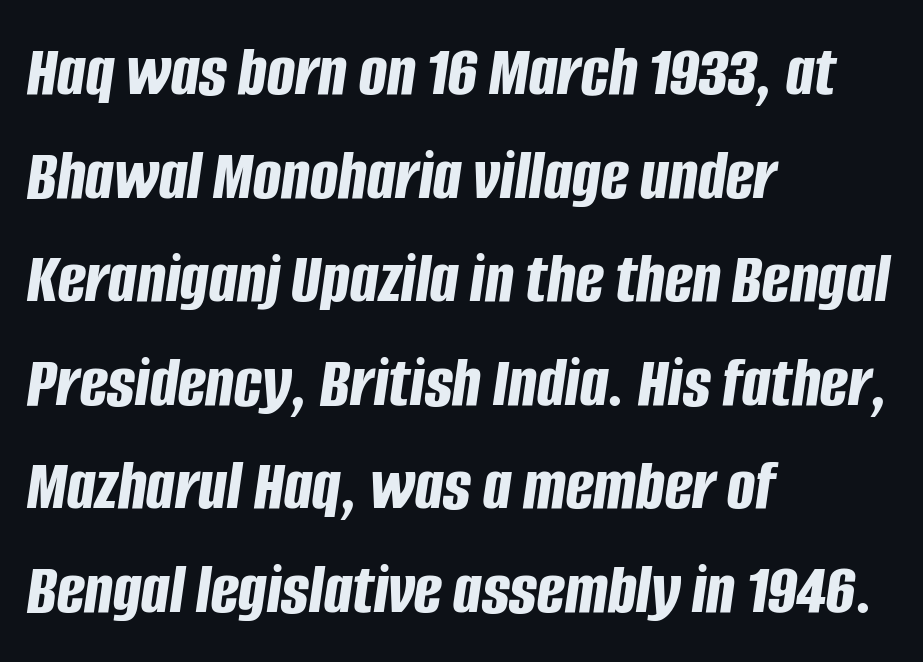
Students, note that the glyphs here touch the page at normal intervals. What's the leading like? Ordinary, nothing unusual. Left-aligned paragraph, ragged on the right. Notice how thick the strokes are: this is what a full bold looks like. Proportional: the letters do not fall into vertical columns. Notice how the stems are inclined rather than vertical — that's the hallmark of italics.
